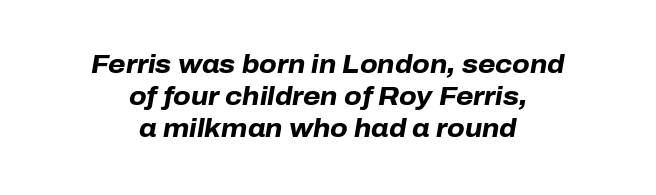
Q: Is the text bold? A: Yes.
Q: Is the text italic (slanted)? A: Yes, it leans right by about 10 degrees.
Q: Is the text underlined? A: No.
Q: How is the paragraph aligned? A: Centered.
Q: Is the spacing between letters normal or unusually wide? A: Normal.
Q: Is the spacing between lines tight, normal or loose? A: Normal.
